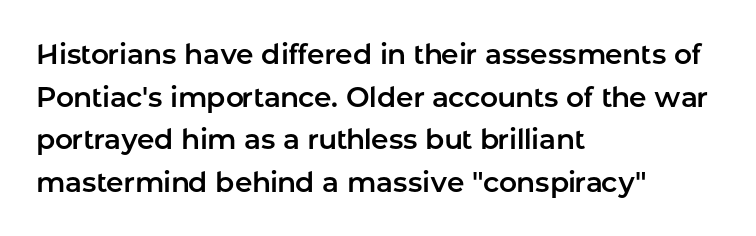
{"serif": "no", "italic": "no", "width": "normal", "stroke_contrast": "low", "x_height": "medium", "monospaced": "no", "underline": "no", "align": "left", "line_spacing": "normal", "line_spacing_ratio": 1.52, "letter_spacing": "normal", "letter_spacing_em": 0.0, "glyph_px": 28}
